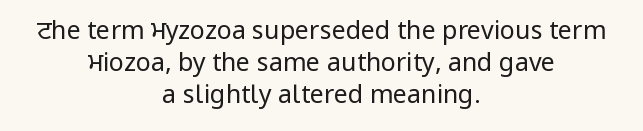
Q: Is the text bold? A: No.
Q: Is the text italic (slanted)? A: No, it is upright.
Q: Is the text underlined? A: No.
Q: How is the paragraph aligned? A: Centered.
Q: Is the spacing between letters normal or unusually wide? A: Normal.
Q: Is the spacing between lines tight, normal or loose? A: Normal.
